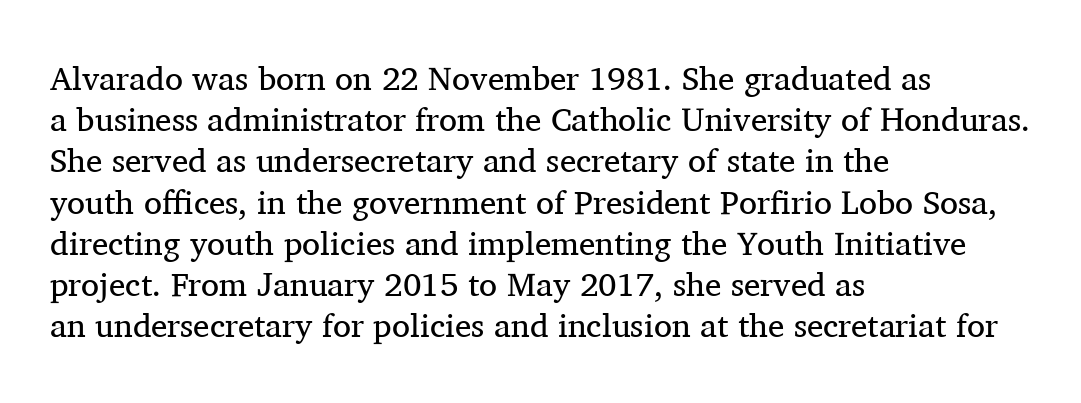
The image shows 33 px regular-weight serif type, upright; set left-aligned, normal line spacing (1.25x), normal letter spacing, not underlined; medium stroke contrast and a medium x-height.
